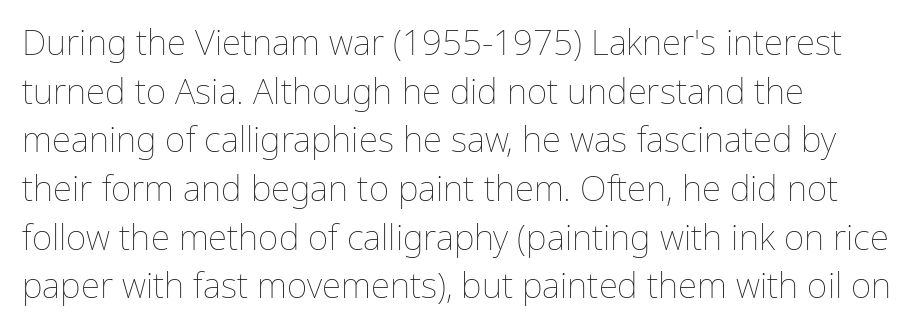
Q: Is the text bold? A: No.
Q: Is the text italic (slanted)? A: No, it is upright.
Q: Is the text underlined? A: No.
Q: How is the paragraph aligned? A: Left-aligned.
Q: Is the spacing between letters normal or unusually wide? A: Normal.
Q: Is the spacing between lines tight, normal or loose? A: Normal.
Q: Width (condensed, normal, or wide)? A: Normal.
Q: Stroke contrast? A: Low.
Q: x-height? A: Medium.
Q: Monospaced? A: No.
